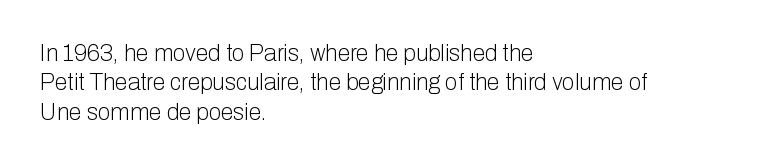
It's the straight-up-and-down kind of type. The face used here is rendered with its standard letterfit. The setting favours the left margin, as ordinary paragraphs usually do. This is not heavy type; no bold has been used. Interline gaps are of average width in this sample.
